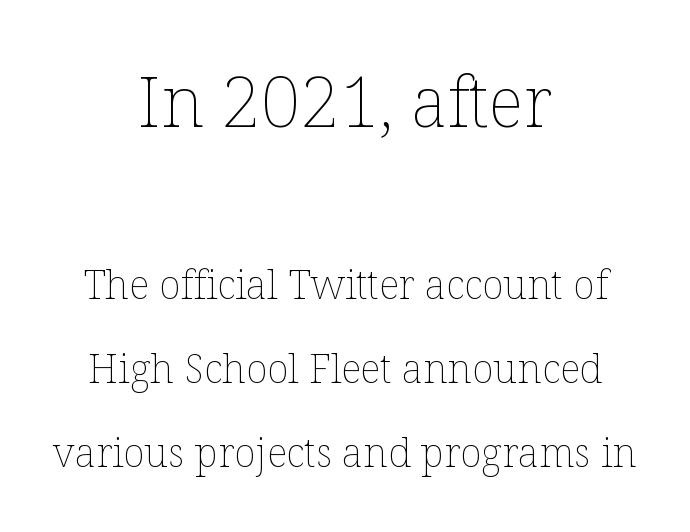
Q: Is the text bold? A: No.
Q: Is the text italic (slanted)? A: No, it is upright.
Q: Is the text underlined? A: No.
Q: How is the paragraph aligned? A: Centered.
Q: Is the spacing between letters normal or unusually wide? A: Normal.
Q: Is the spacing between lines tight, normal or loose? A: Loose.
Q: Which block of text is set in a larger size, the first (top) or the second (bottom)? A: The first (top) one.
Q: Width (condensed, normal, or wide)? A: Normal.
Q: Stroke contrast? A: Low.
Q: x-height? A: Medium.
Q: Monospaced? A: No.
